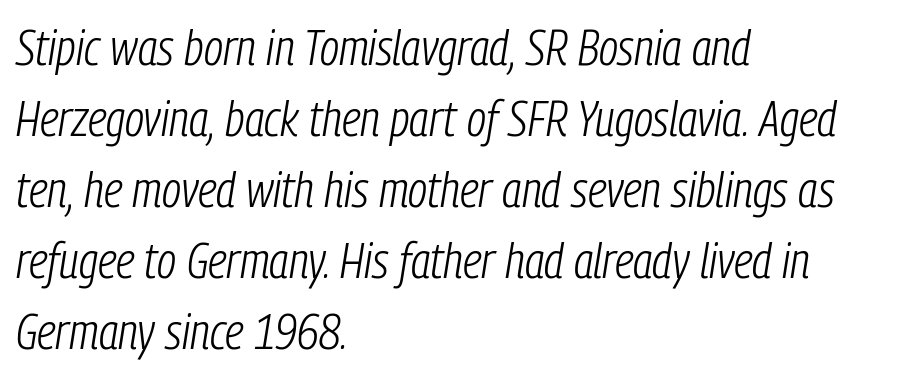
{"italic": "yes", "lean": "right", "slant_degrees": 9, "bold": "no", "weight": "light", "width": "condensed", "stroke_contrast": "low", "x_height": "medium", "monospaced": "no", "underline": "no", "align": "left", "line_spacing": "normal", "line_spacing_ratio": 1.42, "letter_spacing": "normal", "letter_spacing_em": 0.0, "glyph_px": 50}
